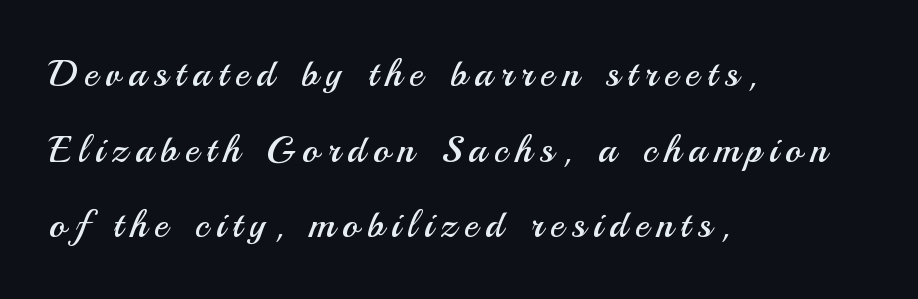
{"serif": "no", "bold": "no", "weight": "regular", "width": "normal", "stroke_contrast": "medium", "x_height": "small", "monospaced": "no", "underline": "no", "align": "left", "line_spacing": "loose", "line_spacing_ratio": 1.99, "letter_spacing": "wide", "letter_spacing_em": 0.2, "glyph_px": 38}
